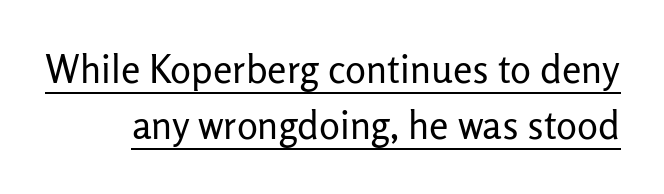
Words appear dense and cohesive because spacing is normal. Characters remain perfectly vertical along every line. No heavy texture on the line: the type isn't bold. No feet cap the strokes, marking this as sans-serif type. Note the varied advance widths — an 'i' is clearly narrower than an 'm'. Normally led — the rows are evenly, conventionally spaced.
